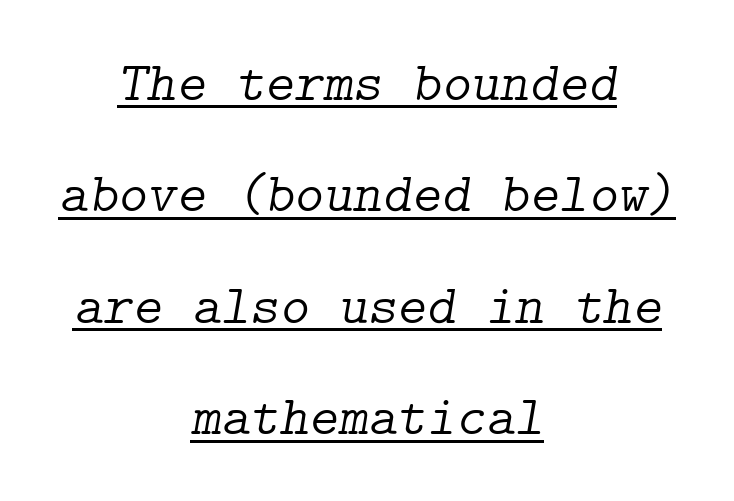
Classification — serif. Tracking here is standard; glyphs follow each other at the usual distance. The font's italic variant was chosen for this text. Typeset on center — no edge is straight. Compared with typical paragraphs, the rows here are farther apart.
